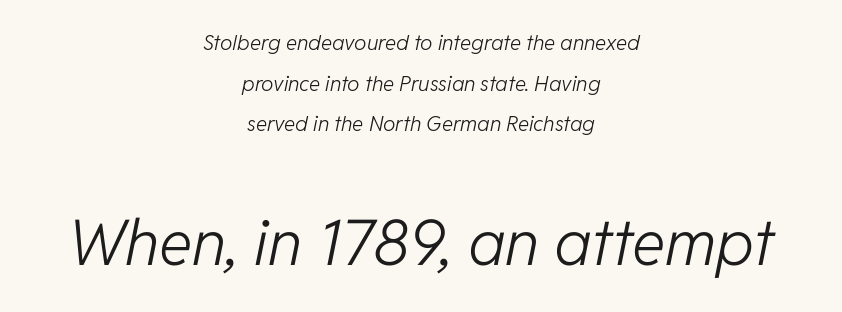
This sample trades compactness for vertical openness between lines. Notice how the passage keeps no hard edge, just a central spine. Each word holds together tightly as a unit, with standard inter-letter gaps. Which chunk is bigger? The second one — the bottom block dwarfs the top. Descender tails drop into unmarked territory. Is the type heavy? It reads as light-to-regular instead.
